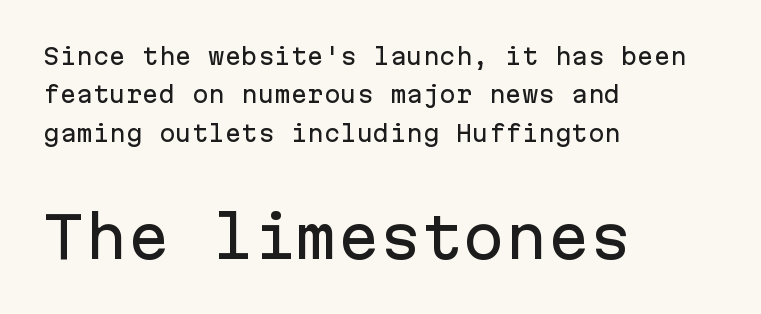
{"serif": "no", "italic": "no", "width": "normal", "stroke_contrast": "low", "x_height": "medium", "monospaced": "yes", "underline": "no", "align": "left", "line_spacing_ratio": 1.74, "letter_spacing": "normal", "letter_spacing_em": 0.0, "larger_block": "second", "size_ratio": 2.55, "glyph_px": 56}
